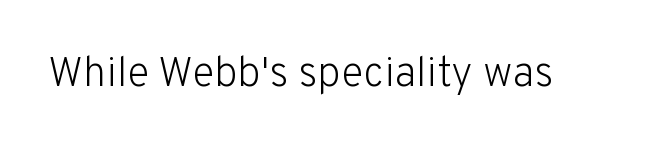
The image shows 42 px light sans-serif type, upright; set normal letter spacing, not underlined; low stroke contrast and a medium x-height.
